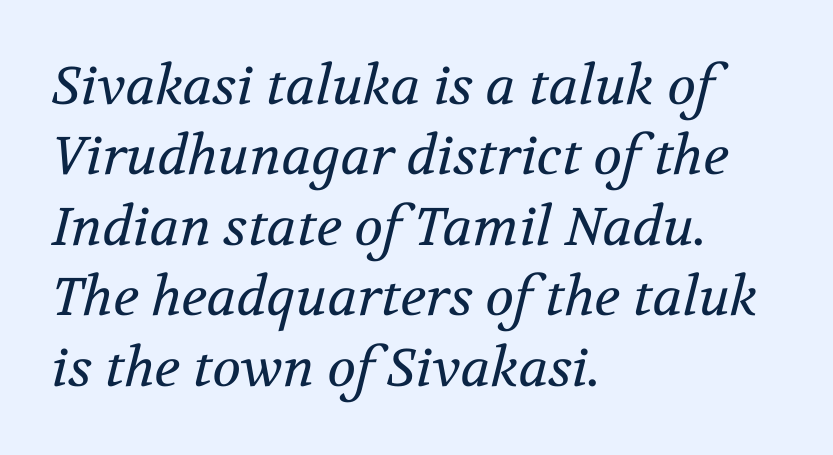
Q: Is the text bold? A: No.
Q: Is the text italic (slanted)? A: Yes, it leans right by about 12 degrees.
Q: Is the typeface a serif or a sans-serif typeface? A: Serif.
Q: Is the text underlined? A: No.
Q: How is the paragraph aligned? A: Left-aligned.
Q: Is the spacing between letters normal or unusually wide? A: Normal.
Q: Is the spacing between lines tight, normal or loose? A: Normal.
Q: Width (condensed, normal, or wide)? A: Normal.
Q: Stroke contrast? A: Medium.
Q: x-height? A: Medium.
Q: Monospaced? A: No.
